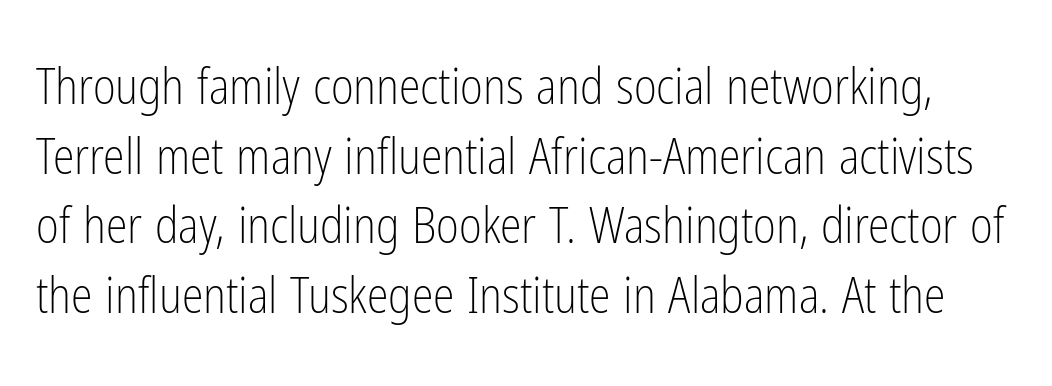
Bare-footed words on every line. Check where the strokes stop: nothing finishes them off — pure sans. Heft: none added — not bold. Is there much room between lines? A standard amount, neither cramped nor airy.
